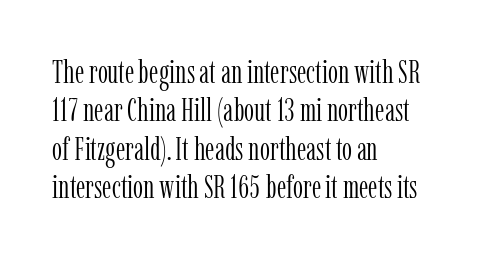
The image shows 32 px light, condensed serif type, upright; set left-aligned, line spacing 1.2x, normal letter spacing, not underlined; low stroke contrast and a medium x-height.
